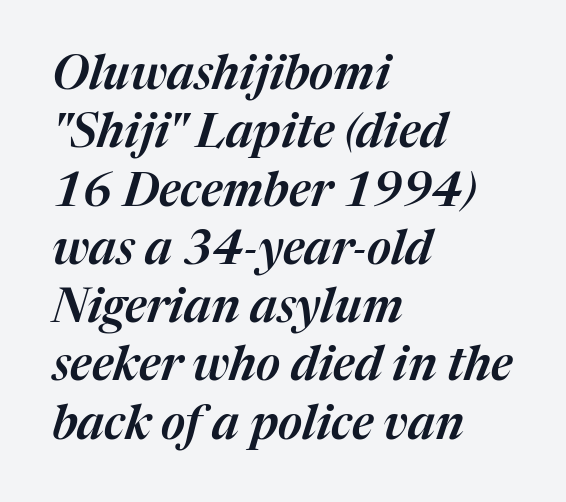
Q: Is the text italic (slanted)? A: Yes, it leans right by about 17 degrees.
Q: Is the text underlined? A: No.
Q: How is the paragraph aligned? A: Left-aligned.
Q: Is the spacing between letters normal or unusually wide? A: Normal.
Q: Width (condensed, normal, or wide)? A: Normal.
Q: Stroke contrast? A: Medium.
Q: x-height? A: Medium.
Q: Monospaced? A: No.
